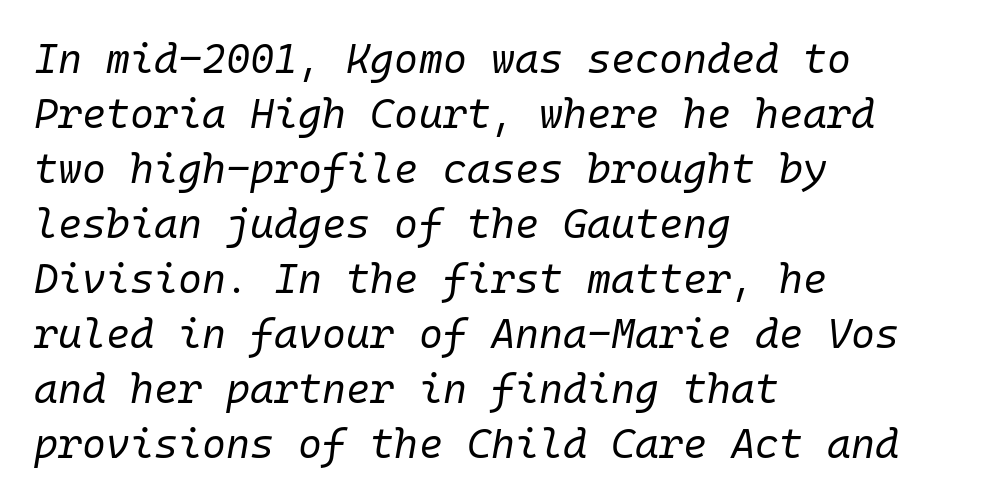
The image shows 41 px regular-weight type, italic (leaning right), monospaced; set left-aligned, normal line spacing (1.34x), normal letter spacing, not underlined; low stroke contrast and a medium x-height.
